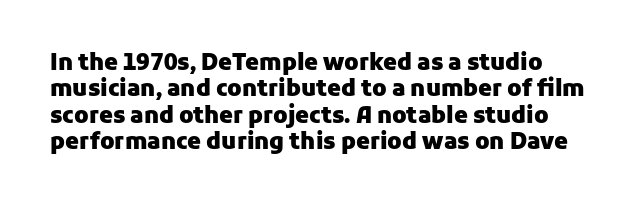
The passage shown is not underscored anywhere. The type is set solid horizontally, with unmodified tracking. Ascenders rise straight up at ninety degrees. Plenty of ink on the page — the face is bold.
